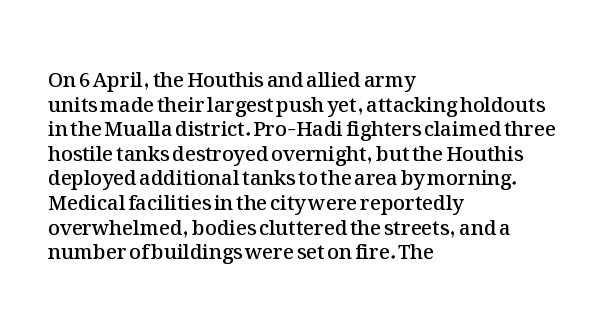
Q: Is the text bold? A: Semi-bold.
Q: Is the text italic (slanted)? A: No, it is upright.
Q: Is the text underlined? A: No.
Q: How is the paragraph aligned? A: Left-aligned.
Q: Is the spacing between letters normal or unusually wide? A: Normal.
